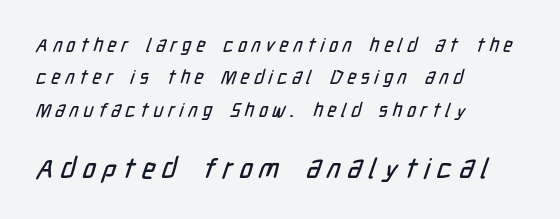
The image shows 28 px condensed sans-serif type; set left-aligned, normal line spacing (1.7x), unusually wide letter spacing (+0.25 em), not underlined; the second (bottom) block is 1.47x larger; low stroke contrast and a medium x-height.
